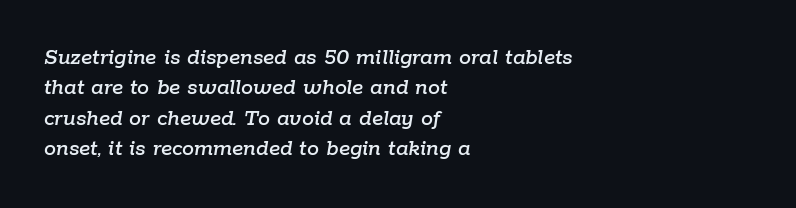
Where is the straight margin? On the left. Check under the words: just untouched page. Posture: slanted. Nobody touched the tracking dial on this one.
